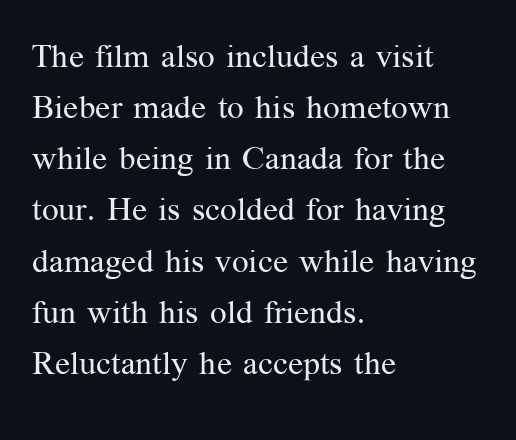
{"serif": "yes", "italic": "no", "bold": "no", "weight": "regular", "width": "normal", "stroke_contrast": "medium", "x_height": "medium", "monospaced": "no", "underline": "no", "align": "left", "line_spacing": "normal", "line_spacing_ratio": 1.55, "letter_spacing": "normal", "letter_spacing_em": 0.0, "glyph_px": 33}
